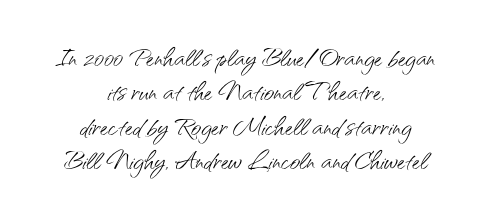
You could call the tracking neutral — neither tight nor loose. A sans-serif font was chosen for this passage. The designer dialed line spacing down below the default. Beneath every word, the page is bare. Typeset on center — no edge is straight. Nothing heavy about these letters — not bold at all.
